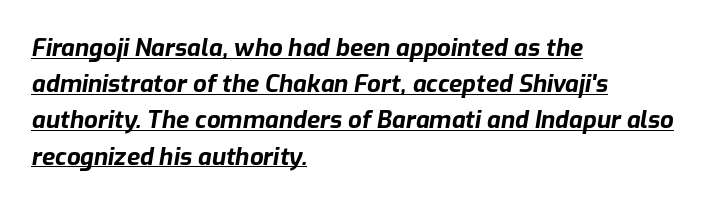
{"italic": "yes", "lean": "right", "slant_degrees": 9, "bold": "yes", "underline": "yes", "align": "left", "line_spacing": "normal", "line_spacing_ratio": 1.51, "letter_spacing": "normal", "letter_spacing_em": 0.0, "glyph_px": 24}
